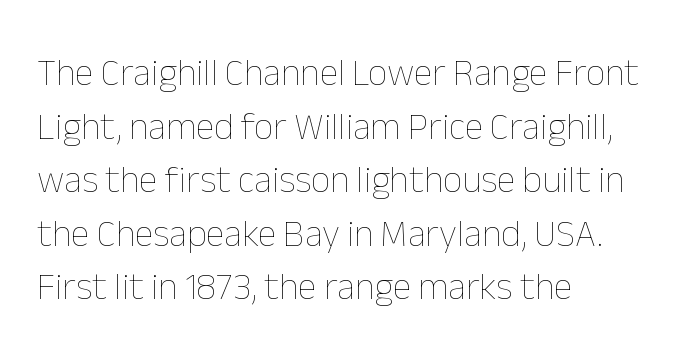
{"italic": "no", "bold": "no", "weight": "thin", "width": "normal", "stroke_contrast": "low", "x_height": "medium", "monospaced": "no", "underline": "no", "align": "left", "line_spacing": "normal", "line_spacing_ratio": 1.41, "letter_spacing": "normal", "letter_spacing_em": 0.0, "glyph_px": 38}
